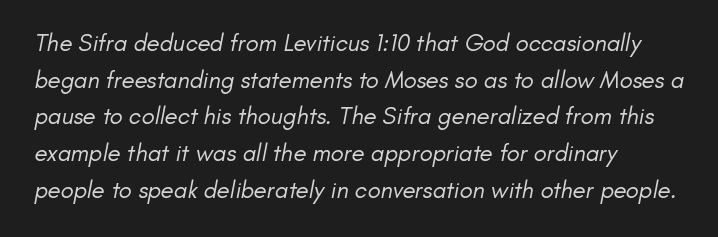
The image shows 24 px text type; set left-aligned, normal line spacing (1.53x), normal letter spacing, not underlined.
